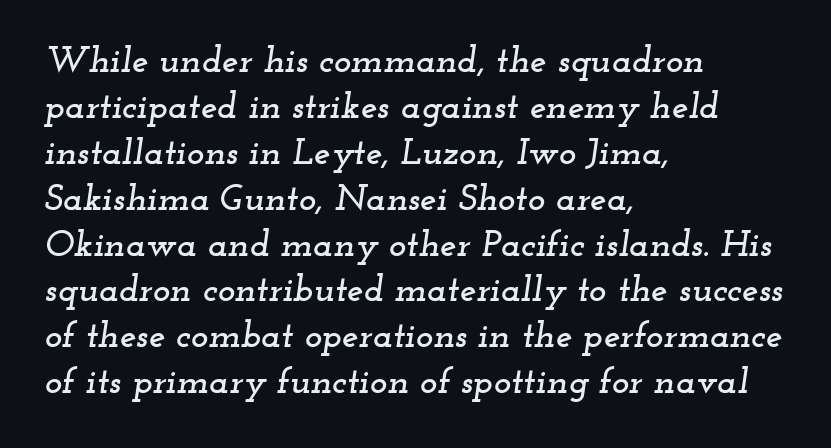
This sample uses an oblique cut, with every glyph tilted off the vertical. The gaps between neighbouring characters are ordinary and unremarkable. Note: serifs present on the glyphs. Underlining? Definitely not there.
